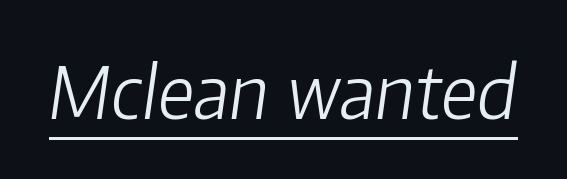
The rendering uses natural spacing where letterforms have individual widths. This is oblique type, the kind used for emphasis or titles. Students, note that the glyphs here touch the page at normal intervals. No chunkiness to these letters — they're not bold.
